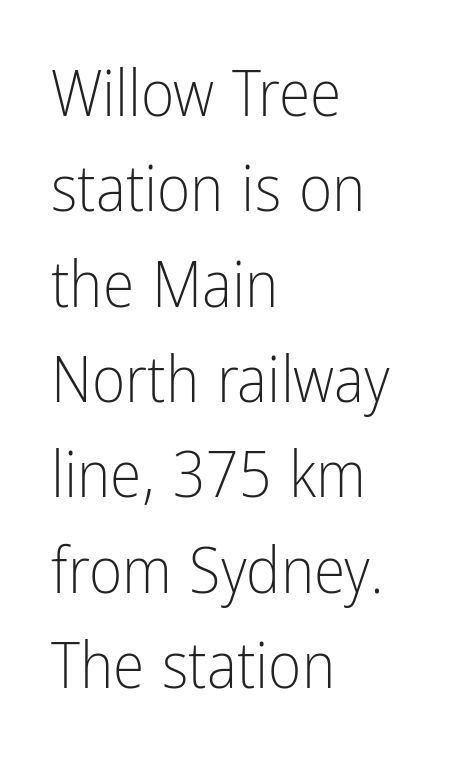
The image shows 64 px light, condensed sans-serif type, upright; set left-aligned, normal line spacing (1.49x), normal letter spacing, not underlined; low stroke contrast and a medium x-height.
